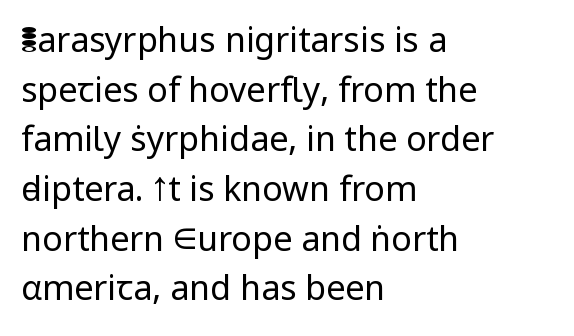
Q: Is the text bold? A: No.
Q: Is the text italic (slanted)? A: No, it is upright.
Q: Is the typeface a serif or a sans-serif typeface? A: Sans-serif.
Q: Is the text underlined? A: No.
Q: How is the paragraph aligned? A: Left-aligned.
Q: Is the spacing between letters normal or unusually wide? A: Normal.
Q: Is the spacing between lines tight, normal or loose? A: Normal.
Q: Width (condensed, normal, or wide)? A: Normal.
Q: Stroke contrast? A: Low.
Q: x-height? A: Medium.
Q: Monospaced? A: No.
